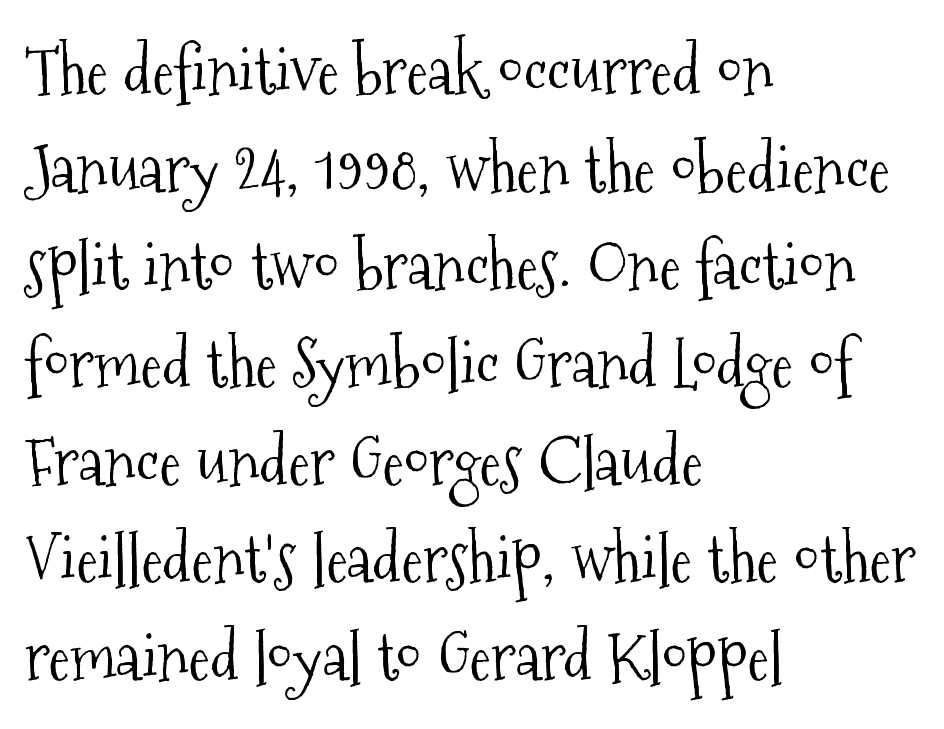
Spacing verdict: proportional, widths tailored to each character. The strip under each line holds only bare page. The letterforms sit shoulder to shoulder at normal distance. Notice how the stems are strictly vertical — no italics here. Reading down the block, your eye returns to a fixed left position each line.
